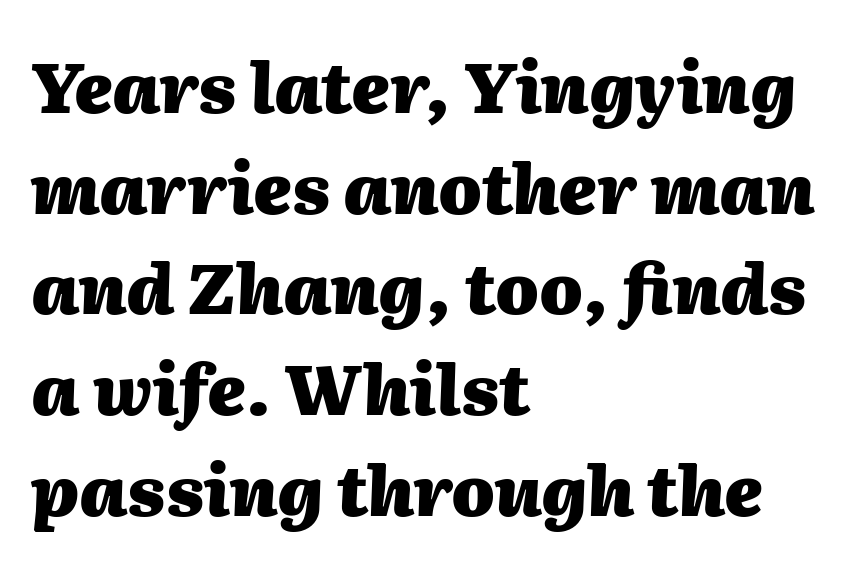
Notice how the passage keeps a crisp vertical edge on the left only. Summary of vertical rhythm: regular, with standard interline spacing. These lines keep a tight, regular rhythm from letter to letter. Descenders hang freely into open space.
